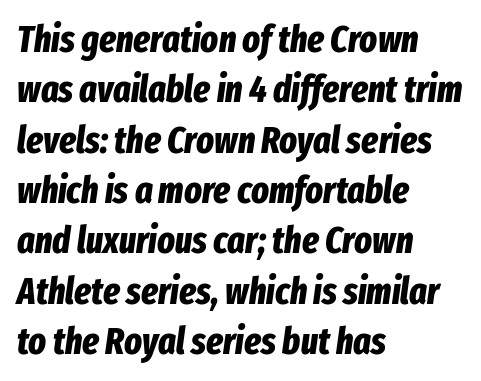
{"italic": "yes", "lean": "right", "slant_degrees": 8, "bold": "yes", "weight": "bold", "width": "condensed", "stroke_contrast": "low", "x_height": "medium", "monospaced": "no", "underline": "no", "align": "left", "line_spacing": "normal", "line_spacing_ratio": 1.36, "letter_spacing": "normal", "letter_spacing_em": 0.0, "glyph_px": 37}
